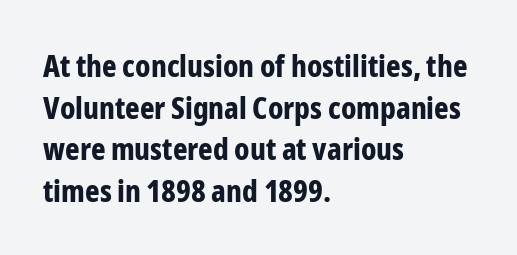
Q: Is the text bold? A: Yes.
Q: Is the text italic (slanted)? A: No, it is upright.
Q: Is the typeface a serif or a sans-serif typeface? A: Sans-serif.
Q: Is the text underlined? A: No.
Q: How is the paragraph aligned? A: Left-aligned.
Q: Is the spacing between letters normal or unusually wide? A: Normal.
Q: Is the spacing between lines tight, normal or loose? A: Normal.
Q: Width (condensed, normal, or wide)? A: Condensed.
Q: Stroke contrast? A: Low.
Q: x-height? A: Medium.
Q: Monospaced? A: No.
